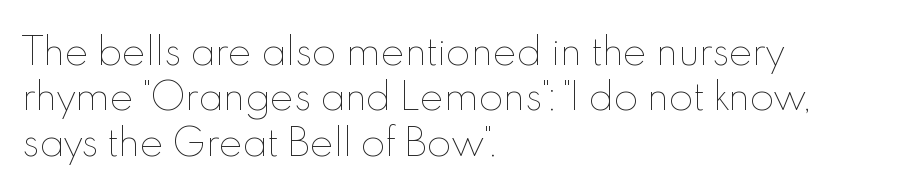
Heaviness? Minimal to ordinary, like unemphasized prose. The passage shown is typed in a proportional face where columns would drift. A student would call this left alignment; a typographer would say flush left, rag right. The font's upright variant was chosen for this text. A typesetter would call this zero additional tracking. Has an underline been added? It has not.
